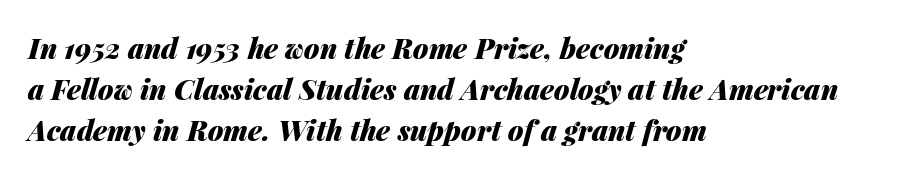
The image shows 28 px heavy type, italic (leaning right); set left-aligned, normal line spacing (1.46x), normal letter spacing, not underlined; medium stroke contrast and a medium x-height.
